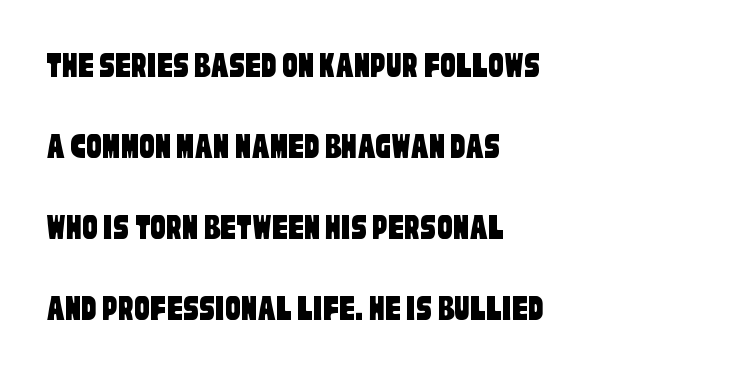
{"serif": "no", "width": "condensed", "stroke_contrast": "low", "x_height": "large", "monospaced": "no", "underline": "no", "align": "left", "line_spacing": "loose", "line_spacing_ratio": 2.13, "letter_spacing": "normal", "letter_spacing_em": 0.0, "glyph_px": 38}
